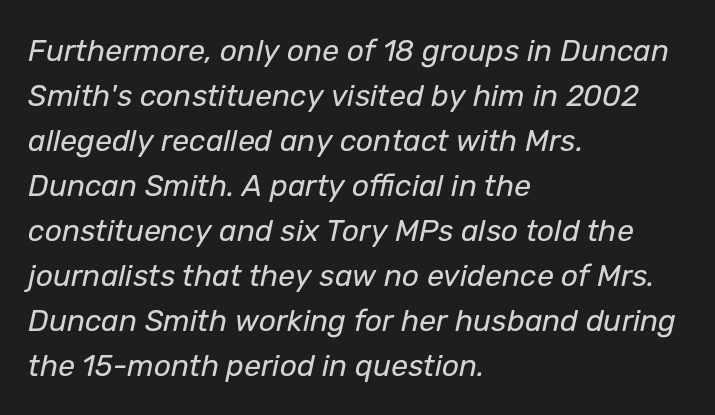
The image shows 30 px regular-weight type, italic (leaning right); set left-aligned, normal line spacing (1.5x), normal letter spacing, not underlined; low stroke contrast and a medium x-height.
